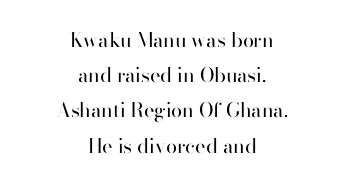
The image shows 20 px text type, upright; set centered, line spacing 1.76x, normal letter spacing, not underlined.
